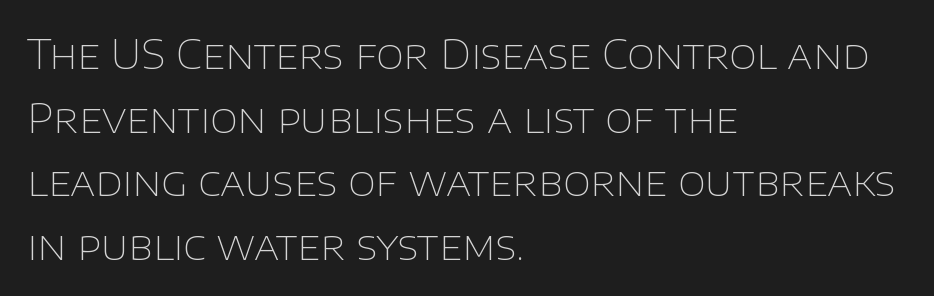
On a weight scale, this lands at 450 or below. Each letter keeps its own natural width here, so spacing adapts to shape. Summary of vertical rhythm: regular, with standard interline spacing. The rendering shows plain stroke endings on the letterforms — a sans-serif design. The specimen reads as upright at a glance.
